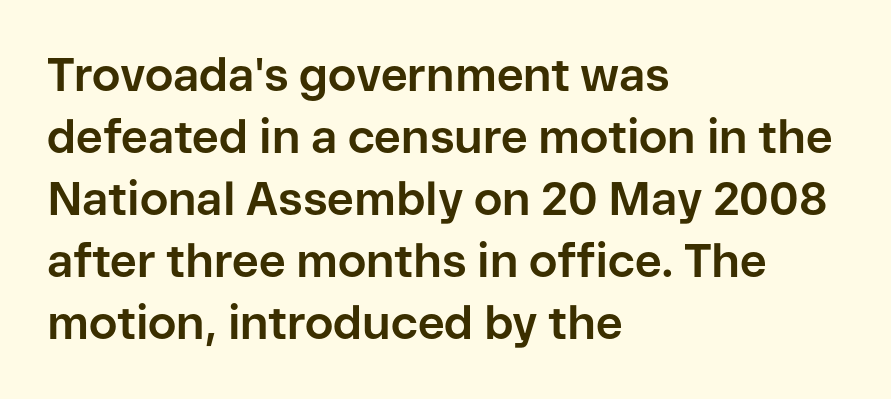
Leftover space on each line is placed entirely after the last word. Strokes here are thick enough to call this a true bold. Is there any slant? The stems are plumb. Honestly, there is no underline to notice here at all.
